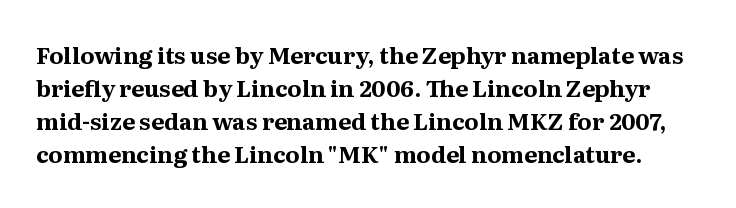
Posture: upright roman. The passage shown stacks its lines at a standard gap. Inter-character spacing is left at the font's built-in metrics. The baseline area is clear. Emphasis by weight is at full strength: bold.
